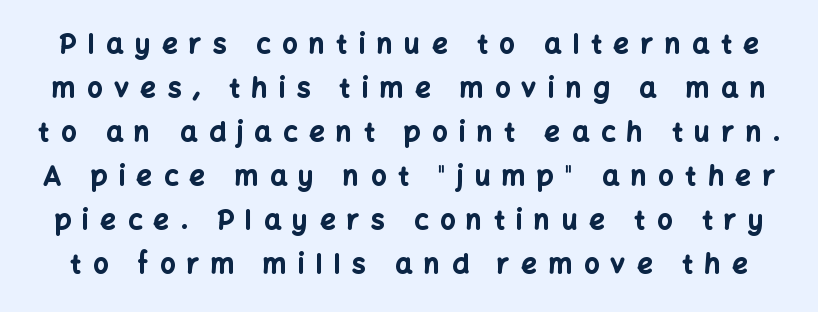
{"italic": "no", "bold": "yes", "underline": "no", "line_spacing": "normal", "line_spacing_ratio": 1.63, "letter_spacing": "wide", "letter_spacing_em": 0.43, "glyph_px": 27}
